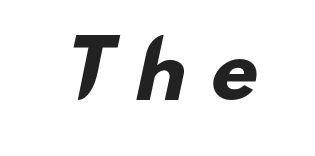
{"serif": "no", "bold": "yes", "weight": "heavy", "width": "wide", "stroke_contrast": "low", "x_height": "small", "monospaced": "no", "underline": "no", "letter_spacing": "wide", "letter_spacing_em": 0.27, "glyph_px": 76}
